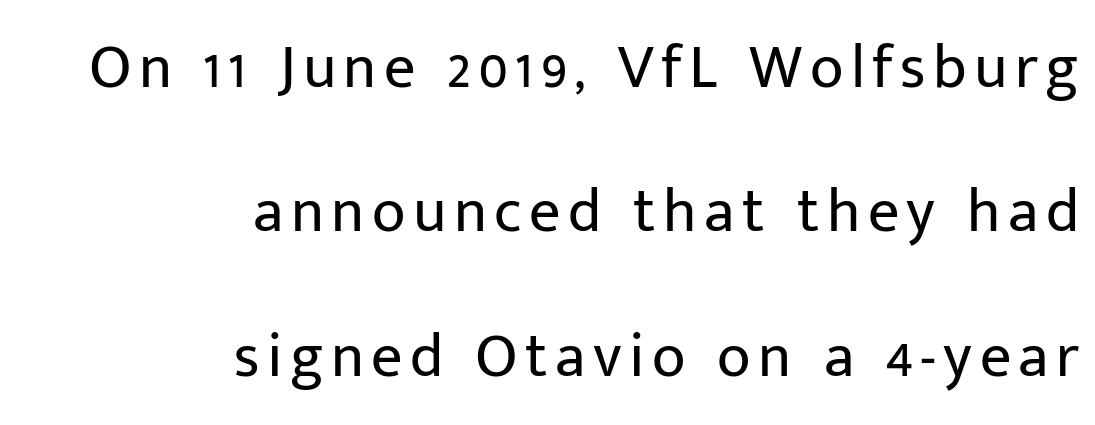
The image shows 62 px regular-weight sans-serif type, upright; set right-aligned, loose line spacing (2.33x), not underlined; low stroke contrast and a medium x-height.
